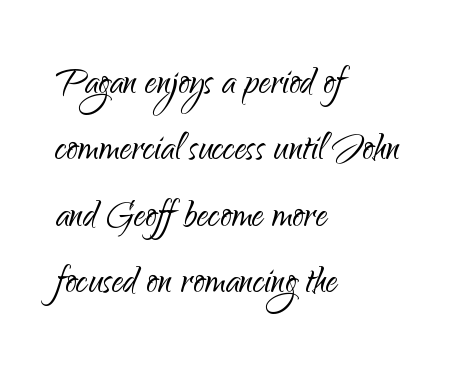
Does the type have serifs? No, each stem ends abruptly. Standard letterfit; no display-style spreading of the glyphs. Every row of glyphs begins at an identical x-position on the left. The foot of each line stays bare and open.
